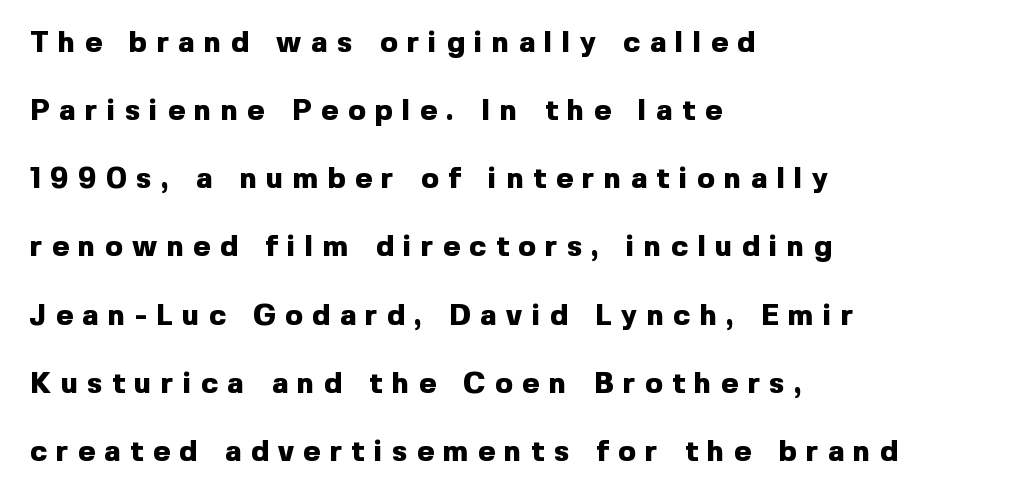
Characters remain perfectly vertical along every line. A typesetter would call this proportional, since set widths differ per character. Font category for this specimen: sans-serif. The passage shown is not underscored anywhere. Caption: bold face, heavy strokes.
